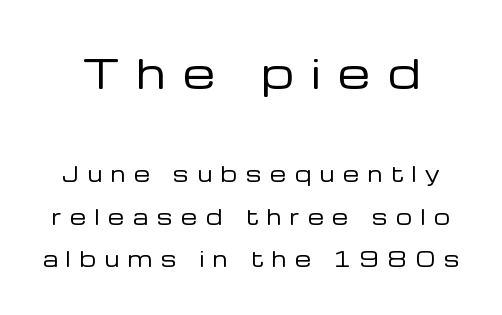
Stroke thickness stays within the range of a standard reading face or lighter. Decoration check: the copy has no underline. If you squint, the top block still reads clearly — it's the larger of the two. Loose tracking; the words dissolve into strings of separated letters. Regarding leading, the lines here are spaced well apart. The type family on display is of the sans-serif kind.
